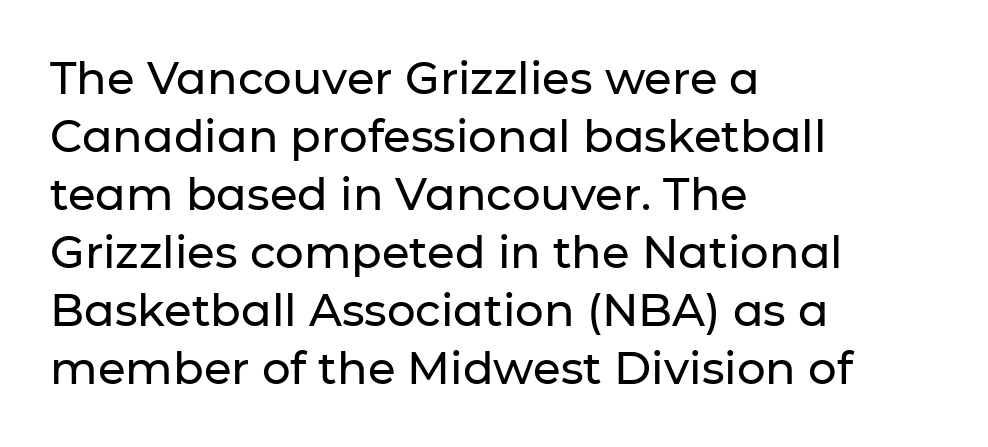
The image shows 45 px sans-serif type, upright; set left-aligned, normal line spacing (1.29x), normal letter spacing, not underlined; low stroke contrast and a medium x-height.
